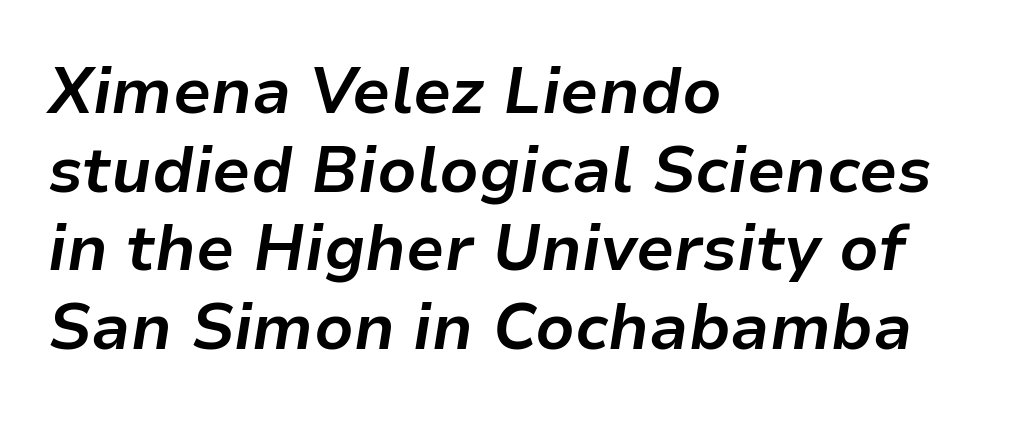
Thick stems and heavy bowls — unmistakably bold. The typesetter chose a ragged-right arrangement here. How are the letters spaced? Ordinarily, with no added tracking. Unmarked baselines from the first word to the last. Every character sits at an angle, as italics do.
